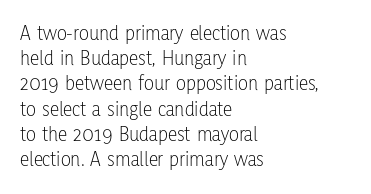
The image shows 21 px text type, upright; set left-aligned, line spacing 1.2x, normal letter spacing, not underlined.
